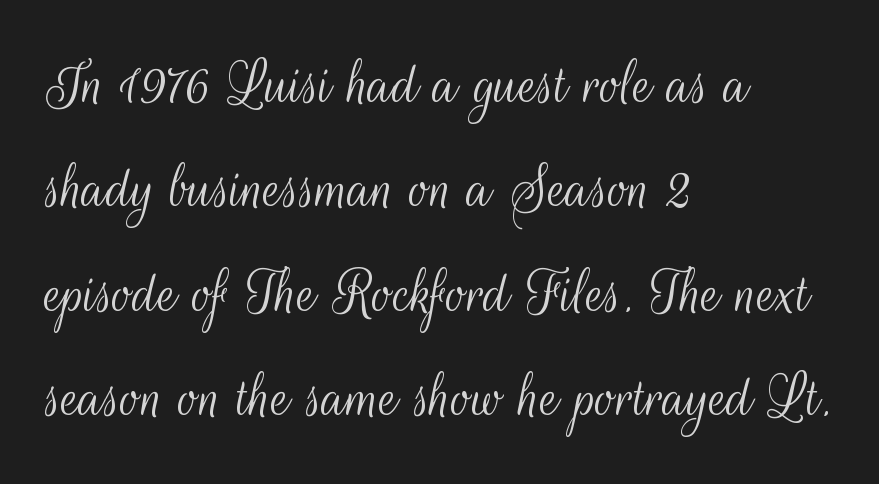
Q: Is the text bold? A: No.
Q: Is the text italic (slanted)? A: Yes.
Q: Is the typeface a serif or a sans-serif typeface? A: Sans-serif.
Q: Is the text underlined? A: No.
Q: How is the paragraph aligned? A: Left-aligned.
Q: Is the spacing between letters normal or unusually wide? A: Normal.
Q: Is the spacing between lines tight, normal or loose? A: Normal.
Q: Width (condensed, normal, or wide)? A: Condensed.
Q: Stroke contrast? A: Medium.
Q: x-height? A: Small.
Q: Monospaced? A: No.
